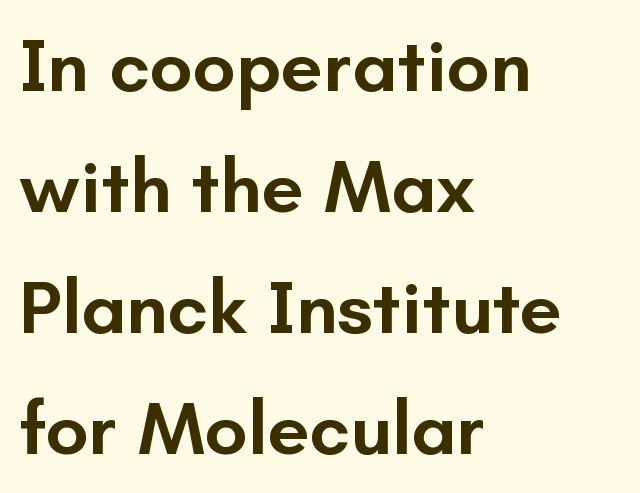
{"serif": "no", "italic": "no", "bold": "semi", "weight": "semibold", "width": "normal", "stroke_contrast": "low", "x_height": "small", "monospaced": "no", "underline": "no", "align": "left", "line_spacing": "normal", "line_spacing_ratio": 1.59, "letter_spacing": "normal", "letter_spacing_em": 0.0, "glyph_px": 76}
